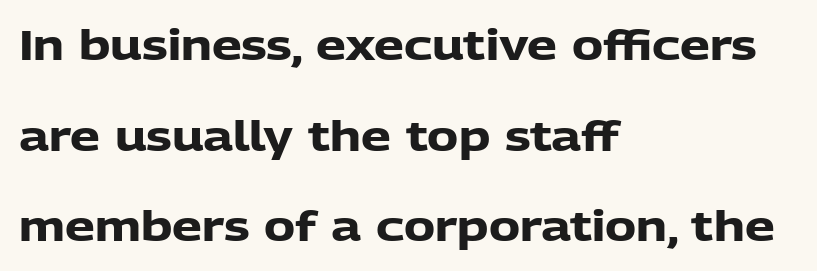
The image shows 42 px heavy sans-serif type, upright; set left-aligned, loose line spacing (2.16x), normal letter spacing, not underlined; low stroke contrast and a medium x-height.
